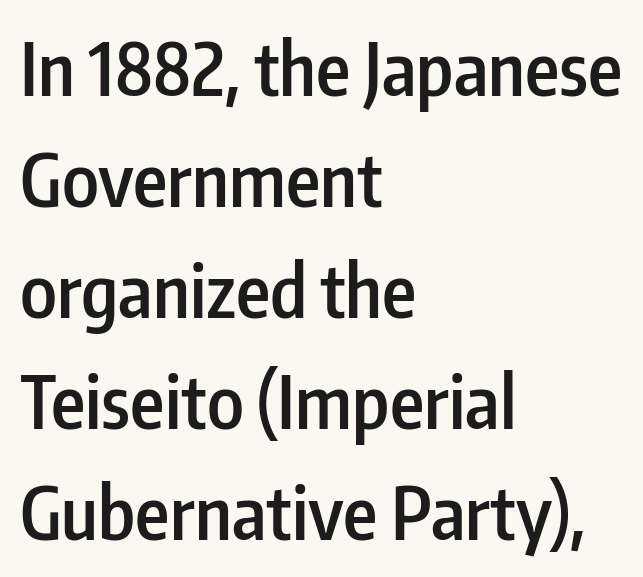
The image shows 73 px semibold, condensed sans-serif type, upright; set left-aligned, normal line spacing (1.52x), normal letter spacing, not underlined; low stroke contrast and a medium x-height.
